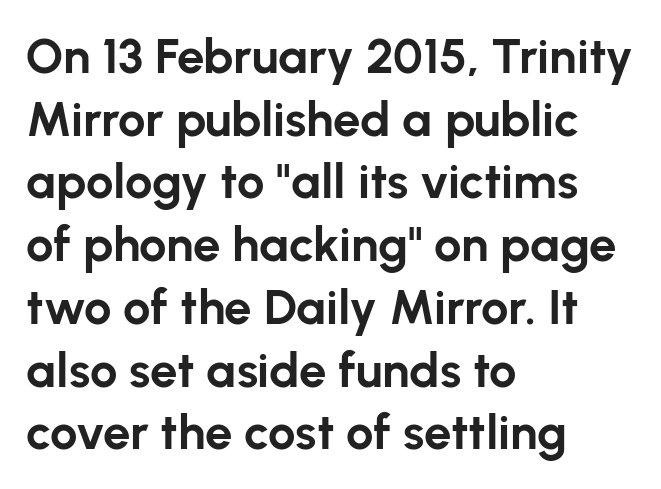
The image shows 49 px bold sans-serif type, upright; set left-aligned, normal line spacing (1.28x), normal letter spacing, not underlined; low stroke contrast and a medium x-height.
